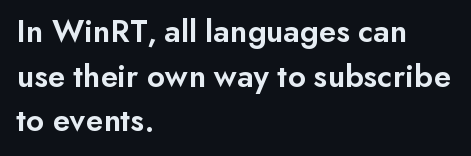
{"serif": "no", "italic": "no", "bold": "semi", "weight": "semibold", "width": "normal", "stroke_contrast": "low", "x_height": "small", "monospaced": "no", "underline": "no", "align": "left", "line_spacing": "normal", "line_spacing_ratio": 1.35, "letter_spacing": "normal", "letter_spacing_em": 0.0, "glyph_px": 33}
